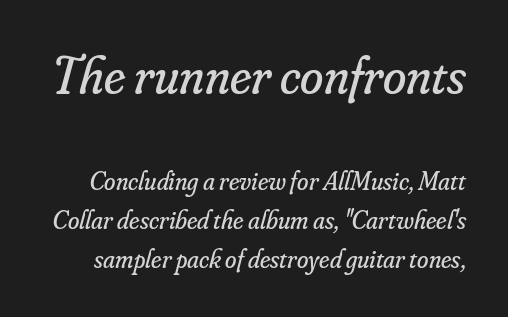
The image shows 53 px regular-weight serif type, italic (leaning right); set normal line spacing (1.5x), normal letter spacing, not underlined; the first (top) block is 2.04x larger; low stroke contrast and a small x-height.
